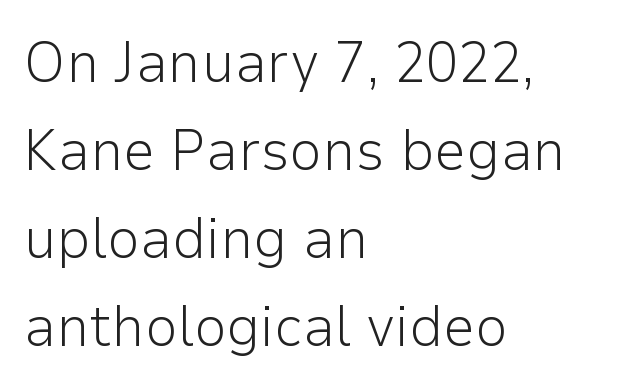
Q: Is the text bold? A: No.
Q: Is the text italic (slanted)? A: No, it is upright.
Q: Is the typeface a serif or a sans-serif typeface? A: Sans-serif.
Q: Is the text underlined? A: No.
Q: How is the paragraph aligned? A: Left-aligned.
Q: Is the spacing between letters normal or unusually wide? A: Normal.
Q: Is the spacing between lines tight, normal or loose? A: Normal.
Q: Width (condensed, normal, or wide)? A: Normal.
Q: Stroke contrast? A: Low.
Q: x-height? A: Medium.
Q: Monospaced? A: No.
